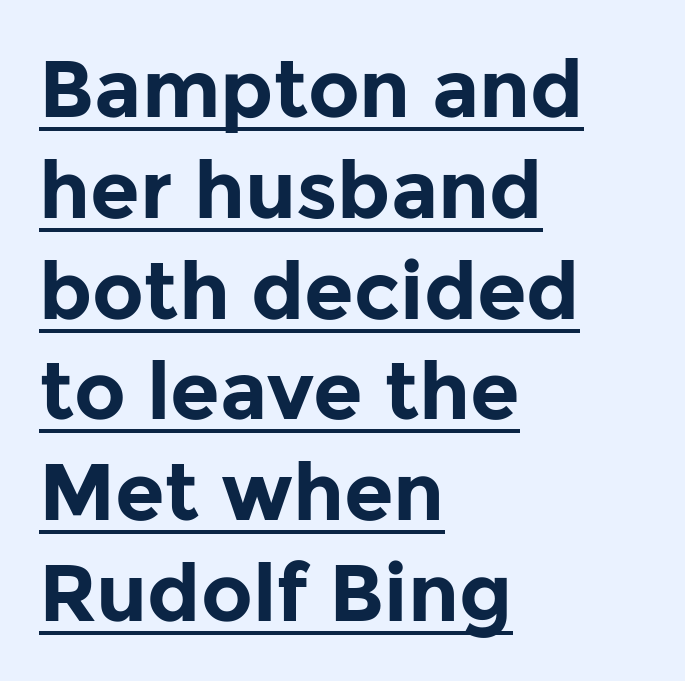
The rendering anchors every line to the left-hand side. Type style note: lacks serifs. Each letter keeps its own natural width here, so spacing adapts to shape. What decoration does the sample have? An underline.
